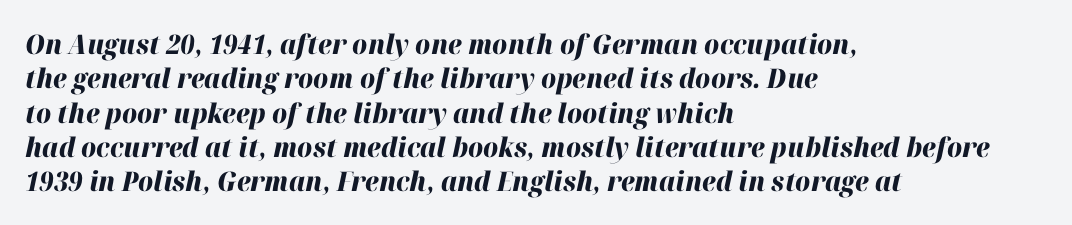
The image shows 27 px bold type, italic (leaning right); set left-aligned, normal line spacing (1.27x), normal letter spacing, not underlined.
